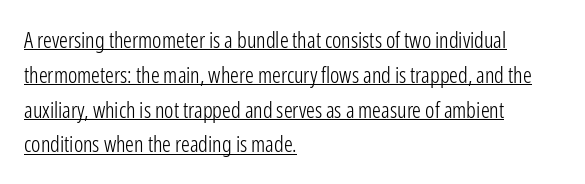
{"italic": "no", "bold": "no", "underline": "yes", "align": "left", "line_spacing": "normal", "line_spacing_ratio": 1.58, "letter_spacing": "normal", "letter_spacing_em": 0.0, "glyph_px": 22}
